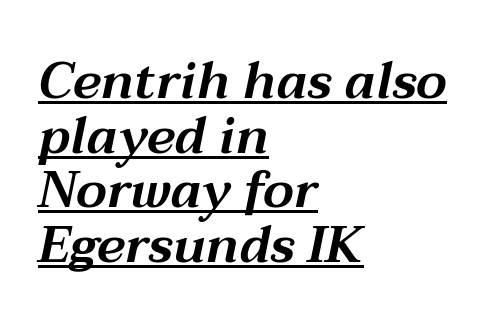
{"italic": "yes", "lean": "right", "slant_degrees": 12, "width": "wide", "stroke_contrast": "medium", "x_height": "medium", "monospaced": "no", "underline": "yes", "align": "left", "line_spacing": "tight", "line_spacing_ratio": 1.07, "letter_spacing": "normal", "letter_spacing_em": 0.0, "glyph_px": 51}
